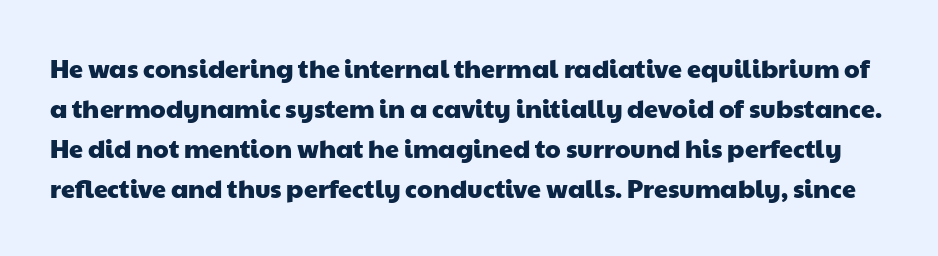
The image shows 25 px text type; set normal line spacing (1.6x), normal letter spacing, not underlined.
